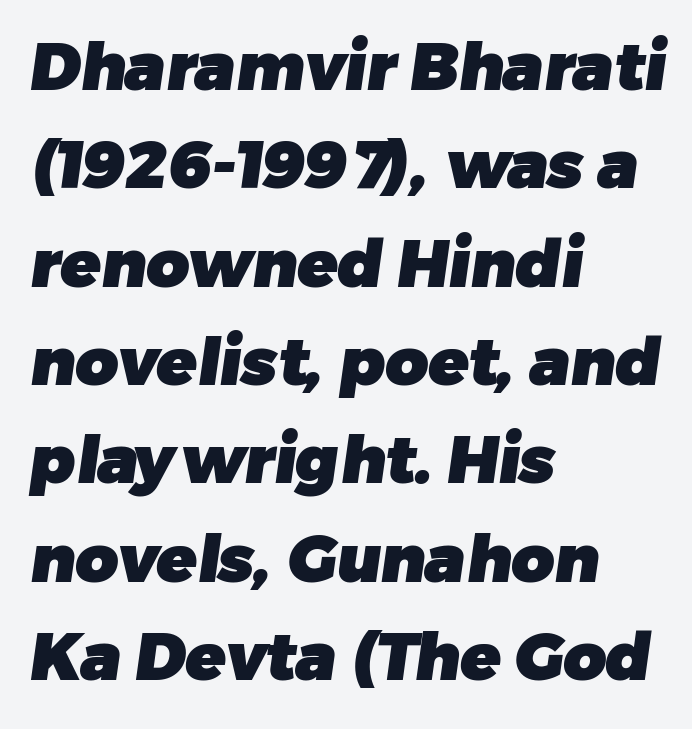
The image shows 66 px heavy sans-serif type; set left-aligned, normal line spacing (1.49x), normal letter spacing, not underlined; low stroke contrast and a medium x-height.
